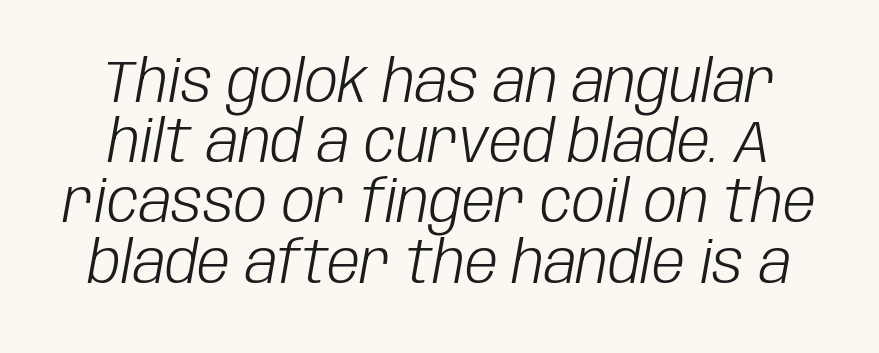
{"italic": "yes", "lean": "right", "slant_degrees": 10, "bold": "no", "weight": "light", "width": "condensed", "stroke_contrast": "low", "x_height": "large", "monospaced": "no", "underline": "no", "line_spacing": "tight", "line_spacing_ratio": 1.02, "letter_spacing": "normal", "letter_spacing_em": 0.0, "glyph_px": 59}
